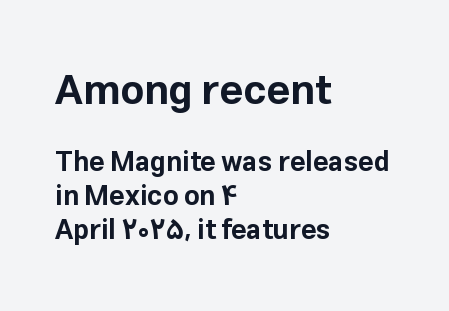
{"serif": "no", "italic": "no", "bold": "yes", "weight": "bold", "width": "normal", "stroke_contrast": "low", "x_height": "medium", "monospaced": "no", "underline": "no", "align": "left", "line_spacing": "normal", "line_spacing_ratio": 1.26, "letter_spacing": "normal", "letter_spacing_em": 0.0, "larger_block": "first", "size_ratio": 1.52, "glyph_px": 41}
